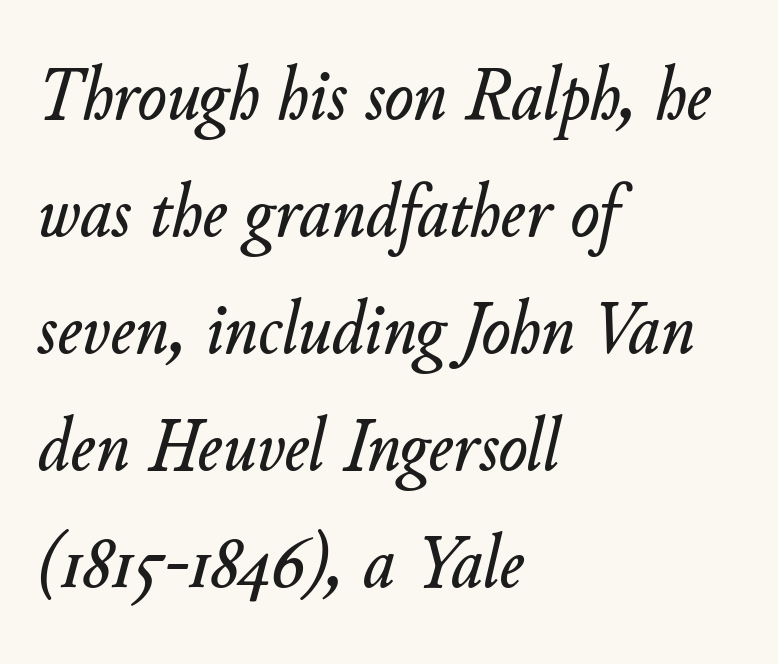
This is oblique type, the kind used for emphasis or titles. Compared with typical body copy, the letter spacing here is the same. Compared with a centered layout, this one pins lines to the left instead. This block has exactly the height ordinary leading produces.
